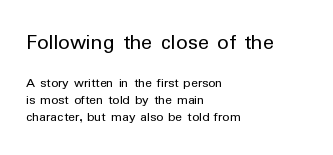
{"italic": "no", "bold": "no", "underline": "no", "align": "left", "line_spacing_ratio": 1.23, "letter_spacing": "normal", "letter_spacing_em": 0.0, "larger_block": "first", "size_ratio": 1.64, "glyph_px": 23}
